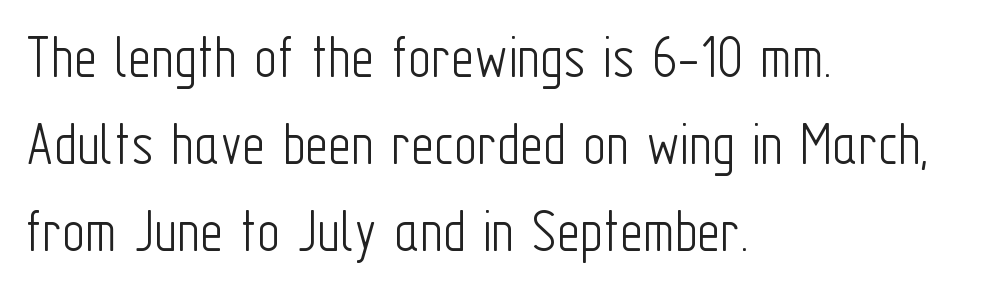
{"serif": "no", "italic": "no", "bold": "no", "weight": "light", "width": "condensed", "stroke_contrast": "low", "x_height": "medium", "monospaced": "no", "underline": "no", "align": "left", "line_spacing": "normal", "line_spacing_ratio": 1.38, "letter_spacing": "normal", "letter_spacing_em": 0.0, "glyph_px": 63}
